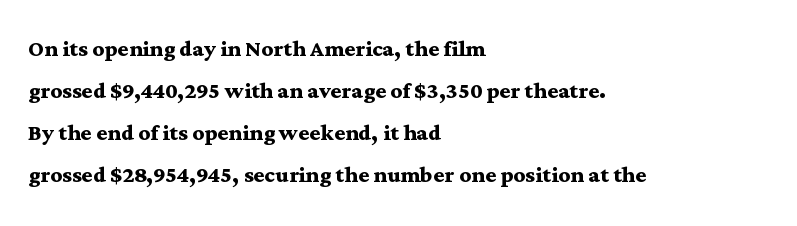
{"serif": "yes", "italic": "no", "bold": "yes", "weight": "semibold", "width": "wide", "stroke_contrast": "medium", "x_height": "medium", "monospaced": "no", "underline": "no", "align": "left", "line_spacing": "normal", "line_spacing_ratio": 1.45, "letter_spacing": "normal", "letter_spacing_em": 0.0, "glyph_px": 29}
